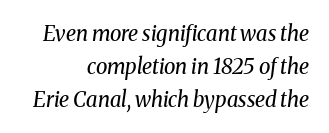
How are the letters spaced? Ordinarily, with no added tracking. A student would call this right alignment; a typographer would say flush right, rag left. The font's italic variant was chosen for this text. Only glyphs here, with clear space below each row. In terms of leading, this rendering sits right in the middle. Summary of weight: not heavy and not bold.
